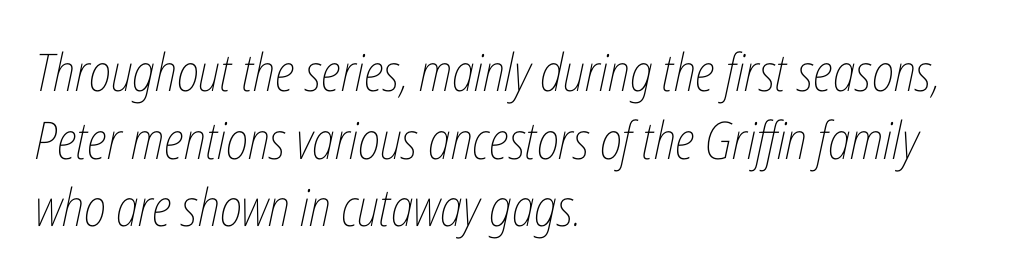
The image shows 52 px thin, condensed type, italic (leaning right); set left-aligned, normal line spacing (1.3x), normal letter spacing, not underlined; low stroke contrast and a medium x-height.
